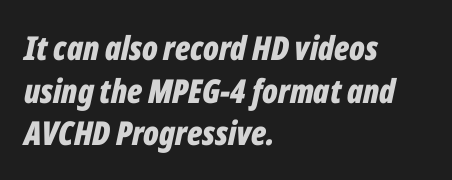
The image shows 33 px bold, condensed type, italic (leaning right); set left-aligned, normal line spacing (1.29x), normal letter spacing, not underlined; low stroke contrast and a medium x-height.
